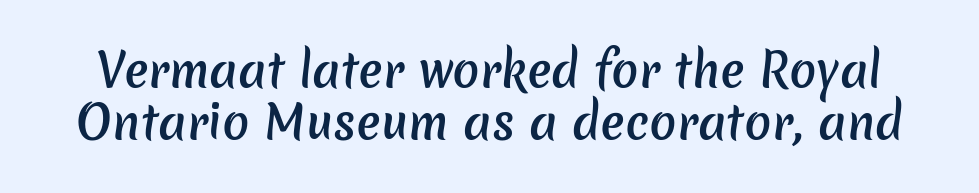
A typesetter would call this proportional, since set widths differ per character. Clear beneath every line of the passage. Nobody touched the tracking dial on this one. The sample has been set in demibold, a notch under bold. A sans-serif font was chosen for this passage.
